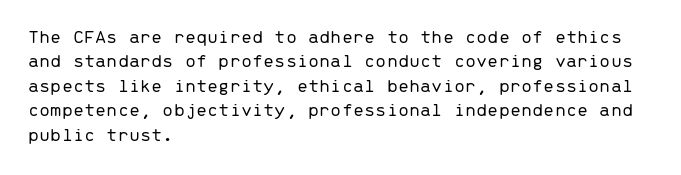
The image shows 20 px text type, upright; set left-aligned, line spacing 1.22x, normal letter spacing, not underlined.
